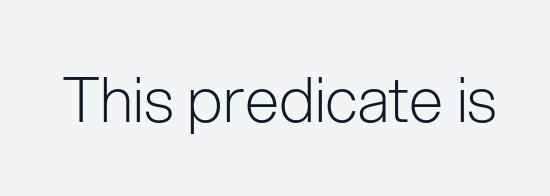
Q: Is the text bold? A: No.
Q: Is the text italic (slanted)? A: No, it is upright.
Q: Is the typeface a serif or a sans-serif typeface? A: Sans-serif.
Q: Is the text underlined? A: No.
Q: Is the spacing between letters normal or unusually wide? A: Normal.
Q: Width (condensed, normal, or wide)? A: Normal.
Q: Stroke contrast? A: Low.
Q: x-height? A: Medium.
Q: Monospaced? A: No.
